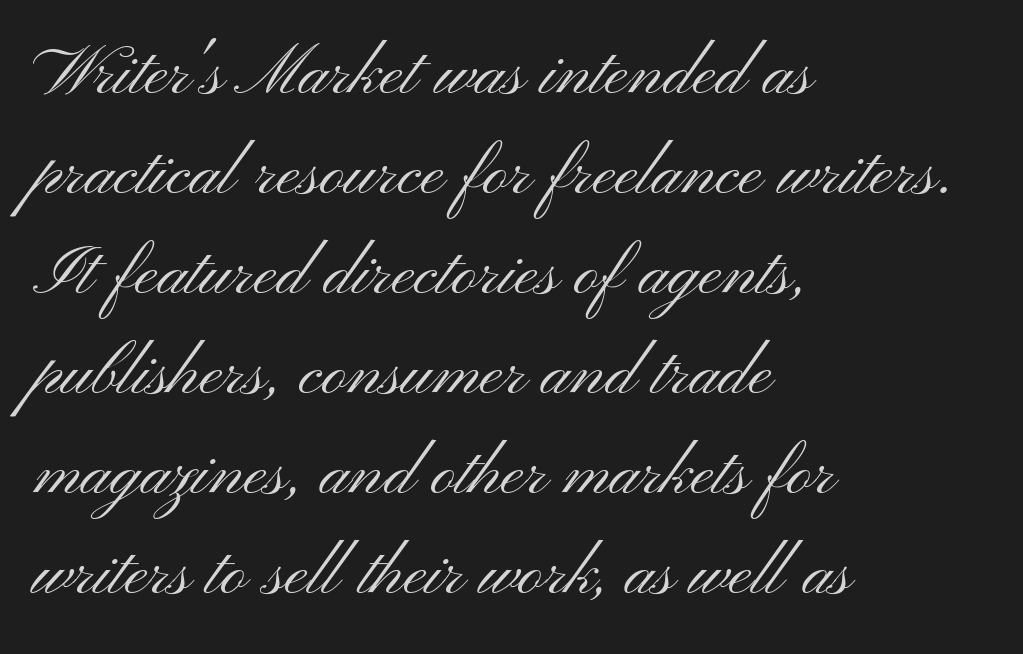
The image shows 69 px light, wide sans-serif type; set left-aligned, normal line spacing (1.45x), normal letter spacing, not underlined; medium stroke contrast and a small x-height.
